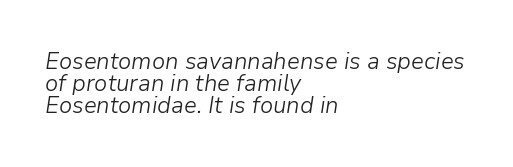
Anything drawn beneath the words? Only blank space. The line texture is even and compact thanks to regular tracking. You could barely slide anything between these rows. In CSS terms this would be text-align: left.
